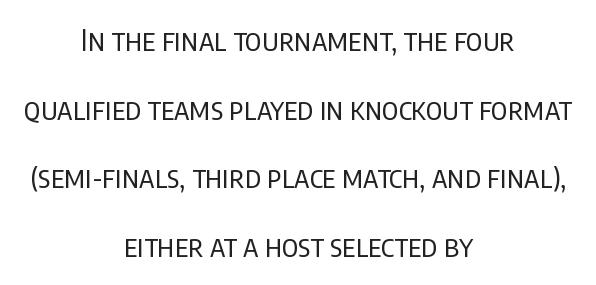
{"serif": "no", "italic": "no", "bold": "no", "weight": "regular", "width": "condensed", "stroke_contrast": "low", "x_height": "large", "monospaced": "no", "underline": "no", "align": "center", "line_spacing": "loose", "line_spacing_ratio": 2.29, "letter_spacing": "normal", "letter_spacing_em": 0.0, "glyph_px": 30}
